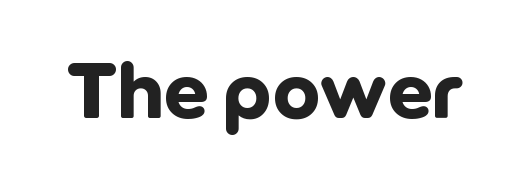
{"serif": "no", "italic": "no", "bold": "yes", "weight": "bold", "width": "normal", "stroke_contrast": "low", "x_height": "medium", "monospaced": "no", "underline": "no", "letter_spacing": "normal", "letter_spacing_em": 0.0, "glyph_px": 79}
